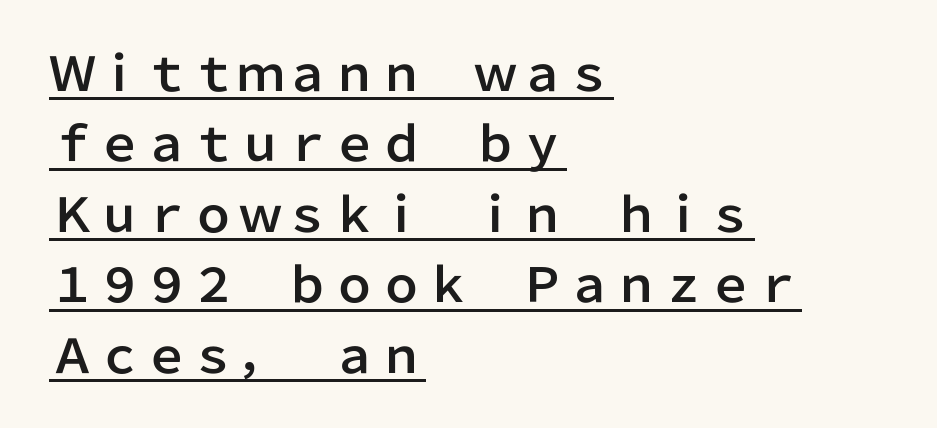
The image shows 47 px sans-serif type, upright; set left-aligned, normal line spacing (1.5x), normal letter spacing, underlined; low stroke contrast and a medium x-height.
